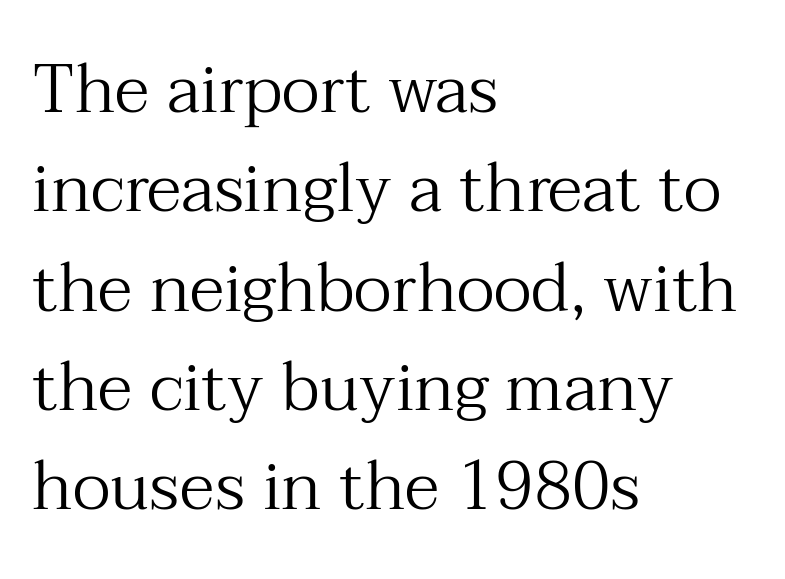
The image shows 68 px regular-weight serif type, upright; set left-aligned, normal line spacing (1.46x), normal letter spacing, not underlined; medium stroke contrast and a medium x-height.
